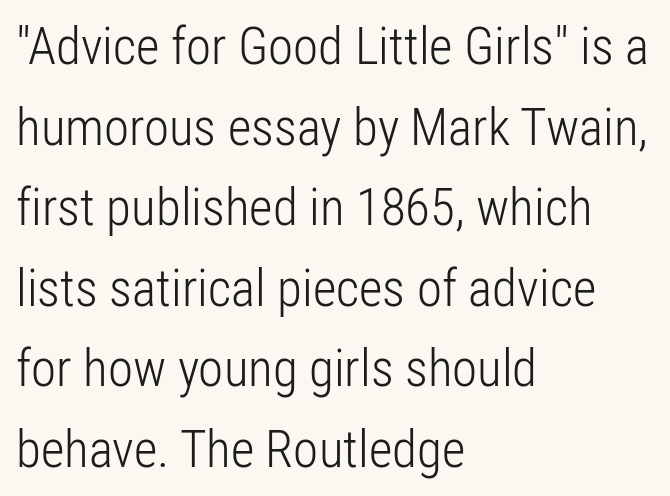
Every row of glyphs begins at an identical x-position on the left. No chunkiness to these letters — they're not bold. Decoration check: the copy has no underline. The block of text has a typical density, with ordinary space between rows. A roman cut, with each character standing at attention. A typesetter would call this proportional, since set widths differ per character.
